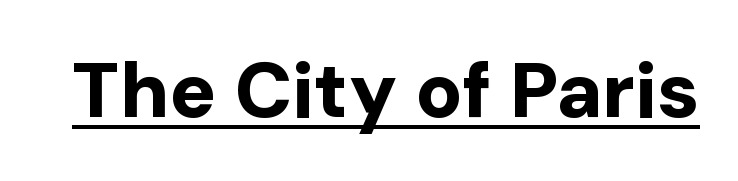
Q: Is the text bold? A: Yes.
Q: Is the text italic (slanted)? A: No, it is upright.
Q: Is the typeface a serif or a sans-serif typeface? A: Sans-serif.
Q: Is the text underlined? A: Yes.
Q: Is the spacing between letters normal or unusually wide? A: Normal.
Q: Width (condensed, normal, or wide)? A: Normal.
Q: Stroke contrast? A: Low.
Q: x-height? A: Medium.
Q: Monospaced? A: No.
